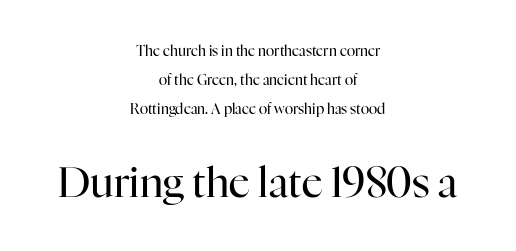
Q: Is the text bold? A: No.
Q: Is the text italic (slanted)? A: No, it is upright.
Q: Is the typeface a serif or a sans-serif typeface? A: Serif.
Q: Is the text underlined? A: No.
Q: How is the paragraph aligned? A: Centered.
Q: Is the spacing between letters normal or unusually wide? A: Normal.
Q: Is the spacing between lines tight, normal or loose? A: Loose.
Q: Which block of text is set in a larger size, the first (top) or the second (bottom)? A: The second (bottom) one.
Q: Width (condensed, normal, or wide)? A: Normal.
Q: Stroke contrast? A: High.
Q: x-height? A: Medium.
Q: Monospaced? A: No.
